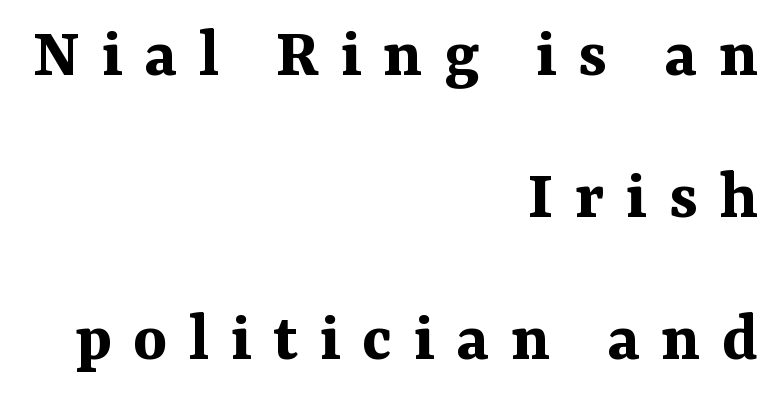
{"serif": "yes", "italic": "no", "bold": "yes", "weight": "bold", "width": "normal", "stroke_contrast": "medium", "x_height": "medium", "monospaced": "no", "underline": "no", "align": "right", "line_spacing": "loose", "line_spacing_ratio": 1.97, "letter_spacing": "wide", "letter_spacing_em": 0.3, "glyph_px": 72}
